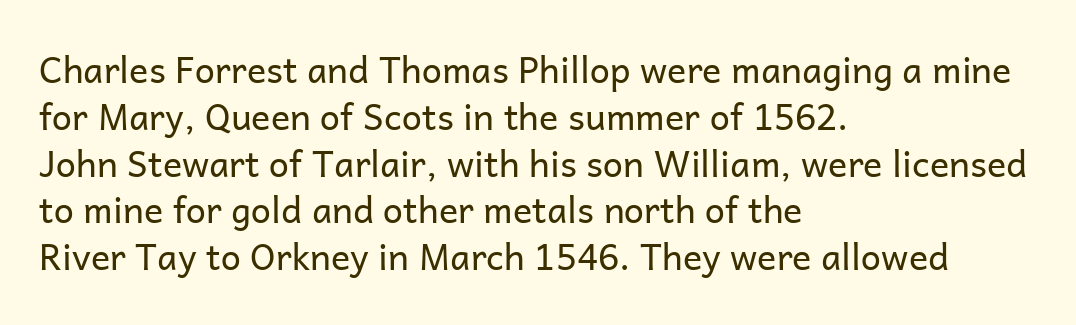
The image shows 36 px regular-weight sans-serif type, upright; set left-aligned, normal line spacing (1.3x), normal letter spacing, not underlined; low stroke contrast and a medium x-height.
